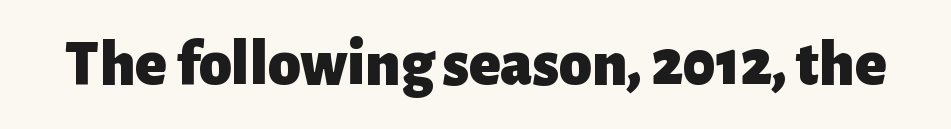
{"serif": "no", "italic": "no", "bold": "yes", "weight": "heavy", "width": "normal", "stroke_contrast": "low", "x_height": "medium", "monospaced": "no", "underline": "no", "letter_spacing": "normal", "letter_spacing_em": 0.0, "glyph_px": 65}
